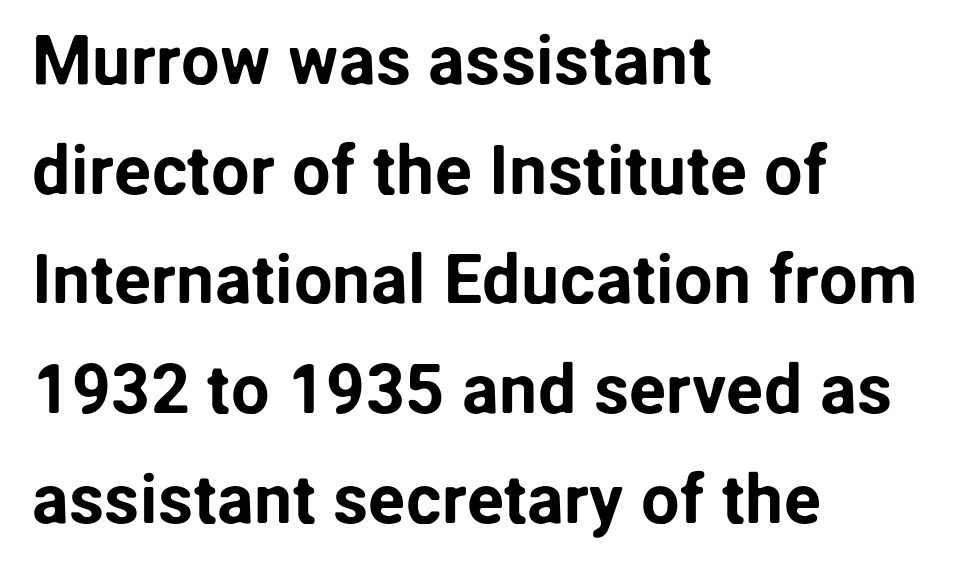
Q: Is the text italic (slanted)? A: No, it is upright.
Q: Is the typeface a serif or a sans-serif typeface? A: Sans-serif.
Q: Is the text underlined? A: No.
Q: How is the paragraph aligned? A: Left-aligned.
Q: Is the spacing between letters normal or unusually wide? A: Normal.
Q: Is the spacing between lines tight, normal or loose? A: Normal.
Q: Width (condensed, normal, or wide)? A: Normal.
Q: Stroke contrast? A: Low.
Q: x-height? A: Medium.
Q: Monospaced? A: No.
